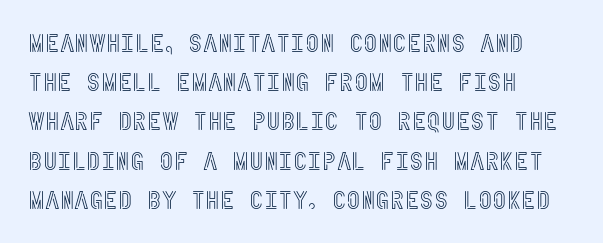
{"italic": "no", "underline": "no", "align": "left", "line_spacing": "normal", "line_spacing_ratio": 1.57, "letter_spacing": "normal", "letter_spacing_em": 0.0, "glyph_px": 25}
